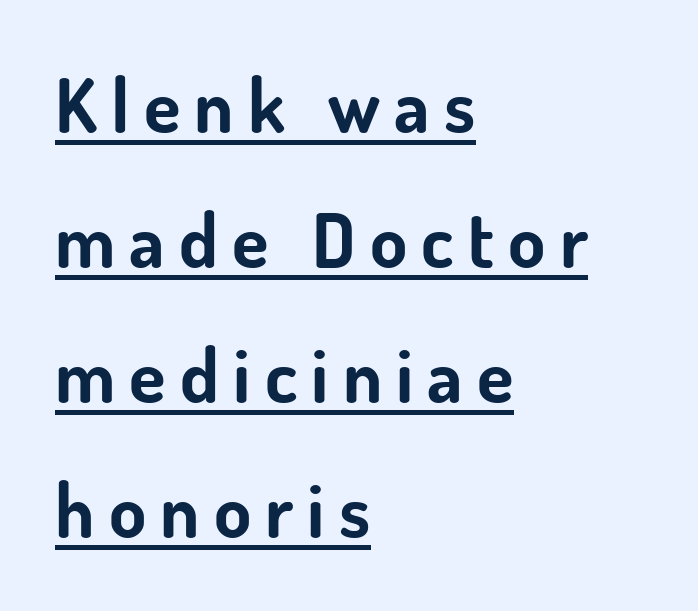
A continuous stroke trails under the words, as in a hyperlink. Which margin do the lines hug? The left one — the right edge is uneven. Vertical strokes here are truly vertical. Is this a fixed-width face? No — the glyphs have proportional, varying widths. Heavy, bold letterforms. Serif or sans? Sans — the stroke terminals are bare.
